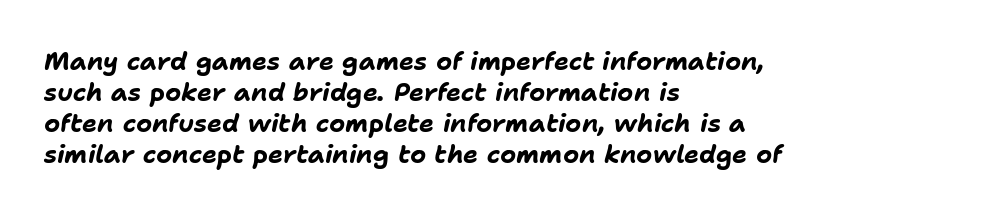
Looking at the ascenders, they clearly lean. Here the glyphs are tracked normally, forming tight word shapes. In CSS terms this would be text-align: left. Pretty heavy lettering here — definitely bold. Nobody drew a line under any word here.
